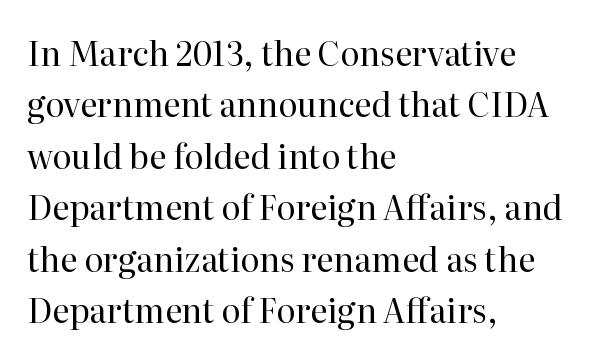
Q: Is the text bold? A: No.
Q: Is the text italic (slanted)? A: No, it is upright.
Q: Is the typeface a serif or a sans-serif typeface? A: Serif.
Q: Is the text underlined? A: No.
Q: How is the paragraph aligned? A: Left-aligned.
Q: Is the spacing between letters normal or unusually wide? A: Normal.
Q: Is the spacing between lines tight, normal or loose? A: Normal.
Q: Width (condensed, normal, or wide)? A: Normal.
Q: Stroke contrast? A: High.
Q: x-height? A: Medium.
Q: Monospaced? A: No.
